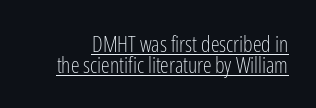
The image shows 22 px text type, upright; set tight line spacing (0.95x), normal letter spacing, underlined.
